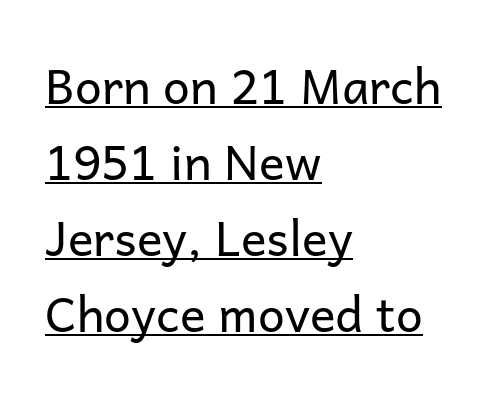
Q: Is the text bold? A: No.
Q: Is the text italic (slanted)? A: No, it is upright.
Q: Is the typeface a serif or a sans-serif typeface? A: Sans-serif.
Q: Is the text underlined? A: Yes.
Q: How is the paragraph aligned? A: Left-aligned.
Q: Is the spacing between letters normal or unusually wide? A: Normal.
Q: Is the spacing between lines tight, normal or loose? A: Normal.
Q: Width (condensed, normal, or wide)? A: Normal.
Q: Stroke contrast? A: Low.
Q: x-height? A: Medium.
Q: Monospaced? A: No.
